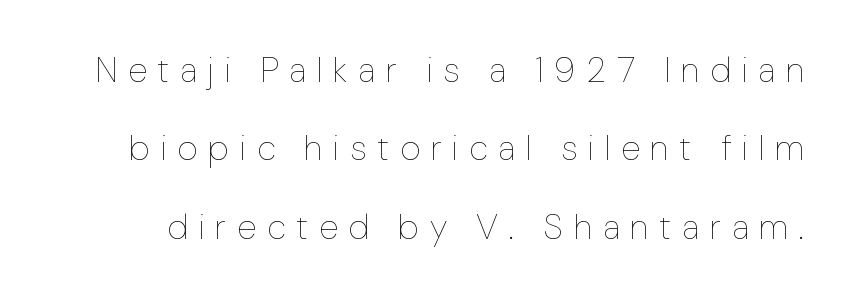
{"italic": "no", "bold": "no", "weight": "thin", "width": "normal", "stroke_contrast": "low", "x_height": "medium", "monospaced": "no", "underline": "no", "line_spacing": "loose", "line_spacing_ratio": 2.24, "letter_spacing": "wide", "letter_spacing_em": 0.31, "glyph_px": 35}
